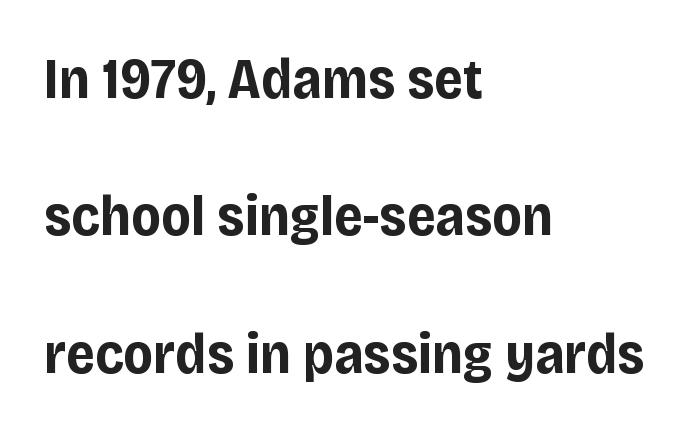
The characters display no serif detailing; their extremities are plain. Vertical spacing — loose. The passage shown is typed in a proportional face where columns would drift. Every row of glyphs begins at an identical x-position on the left. Posture: straight, roman, zero tilt.
